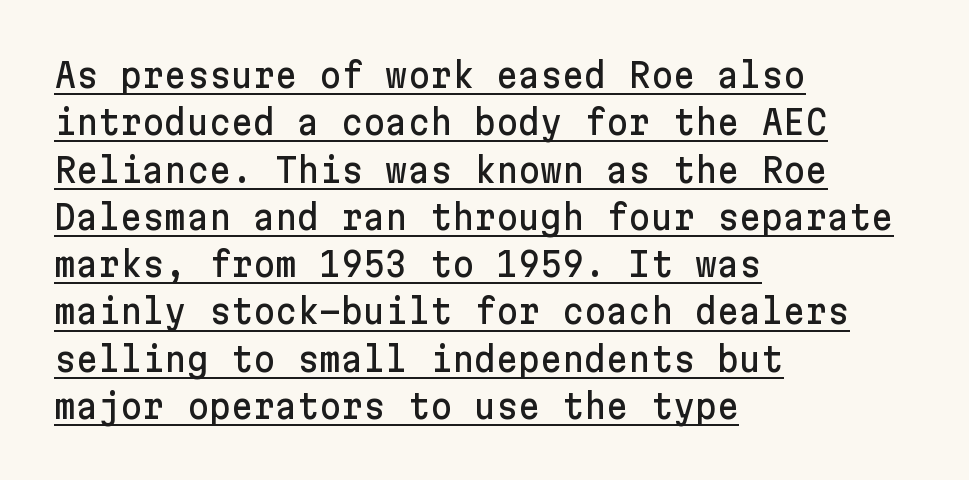
Q: Is the text italic (slanted)? A: No, it is upright.
Q: Is the typeface a serif or a sans-serif typeface? A: Sans-serif.
Q: Is the text underlined? A: Yes.
Q: How is the paragraph aligned? A: Left-aligned.
Q: Is the spacing between letters normal or unusually wide? A: Normal.
Q: Is the spacing between lines tight, normal or loose? A: Normal.
Q: Width (condensed, normal, or wide)? A: Normal.
Q: Stroke contrast? A: Low.
Q: x-height? A: Medium.
